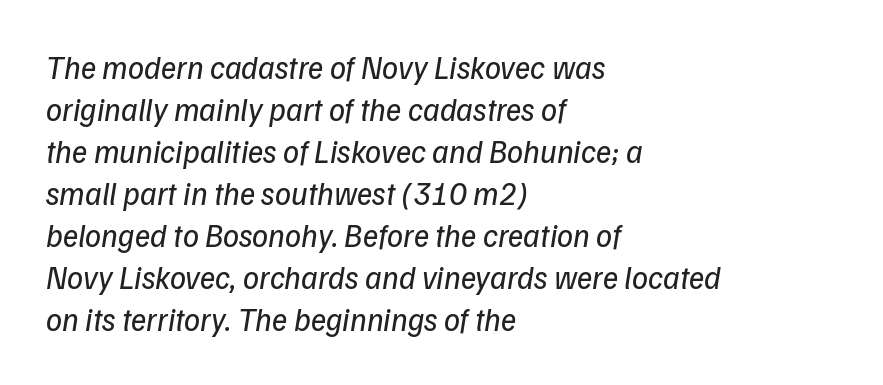
{"italic": "yes", "lean": "right", "slant_degrees": 9, "bold": "no", "weight": "regular", "width": "normal", "stroke_contrast": "low", "x_height": "medium", "monospaced": "no", "underline": "no", "align": "left", "line_spacing": "normal", "line_spacing_ratio": 1.31, "letter_spacing": "normal", "letter_spacing_em": 0.0, "glyph_px": 32}
